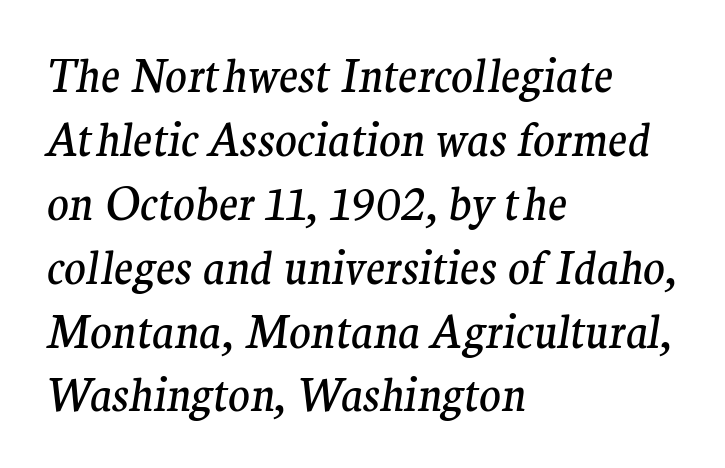
{"serif": "yes", "italic": "yes", "lean": "right", "slant_degrees": 9, "bold": "no", "weight": "regular", "width": "normal", "stroke_contrast": "medium", "x_height": "medium", "monospaced": "no", "underline": "no", "align": "left", "line_spacing": "normal", "line_spacing_ratio": 1.42, "letter_spacing": "normal", "letter_spacing_em": 0.0, "glyph_px": 45}
